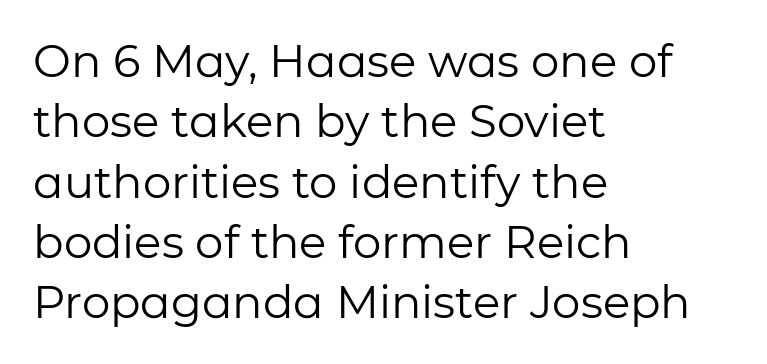
Underlining? Definitely not there. Stems and bowls with no extra thickness — not bold. Is the letter spacing exaggerated? No — it looks like the ordinary default. Type style note: lacks serifs. Horizontally, the lines are justified to the leading edge only.
